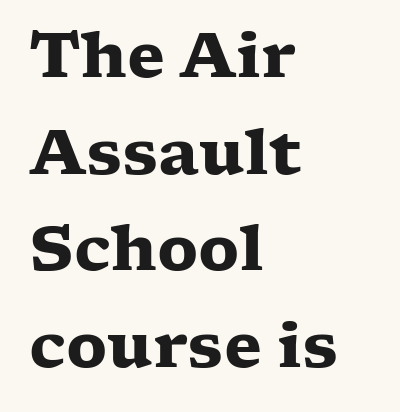
Q: Is the text bold? A: Yes.
Q: Is the text italic (slanted)? A: No, it is upright.
Q: Is the typeface a serif or a sans-serif typeface? A: Serif.
Q: Is the text underlined? A: No.
Q: How is the paragraph aligned? A: Left-aligned.
Q: Is the spacing between letters normal or unusually wide? A: Normal.
Q: Is the spacing between lines tight, normal or loose? A: Normal.
Q: Width (condensed, normal, or wide)? A: Wide.
Q: Stroke contrast? A: Low.
Q: x-height? A: Medium.
Q: Monospaced? A: No.
